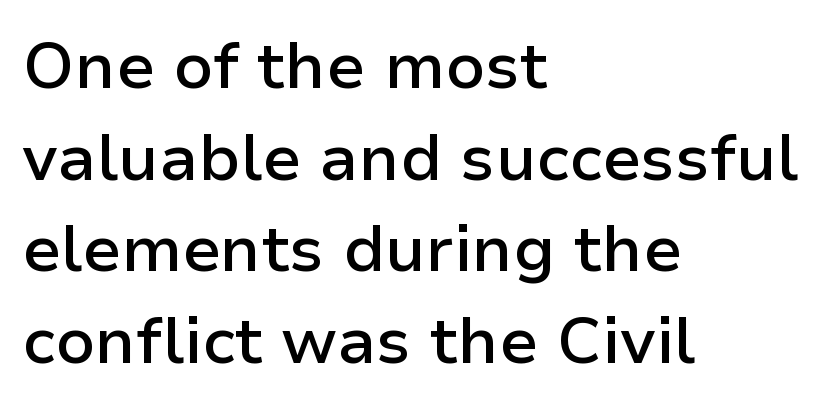
The image shows 65 px semibold sans-serif type, upright; set left-aligned, normal line spacing (1.41x), normal letter spacing, not underlined; low stroke contrast and a medium x-height.
